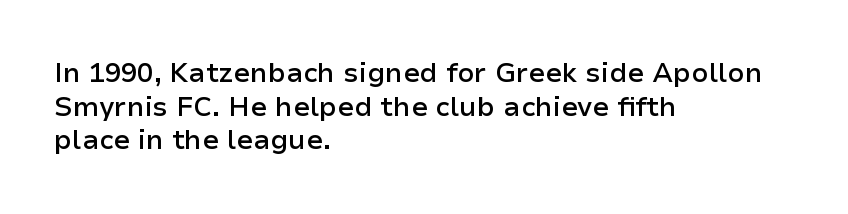
{"italic": "no", "bold": "semi", "underline": "no", "align": "left", "line_spacing": "normal", "line_spacing_ratio": 1.25, "letter_spacing": "normal", "letter_spacing_em": 0.0, "glyph_px": 27}
